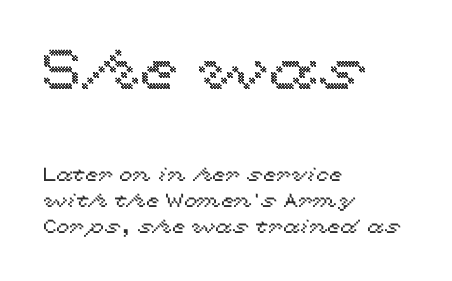
The image shows 56 px wide type; set left-aligned, normal line spacing (1.36x), normal letter spacing, not underlined; the first (top) block is 2.95x larger; a medium x-height.
